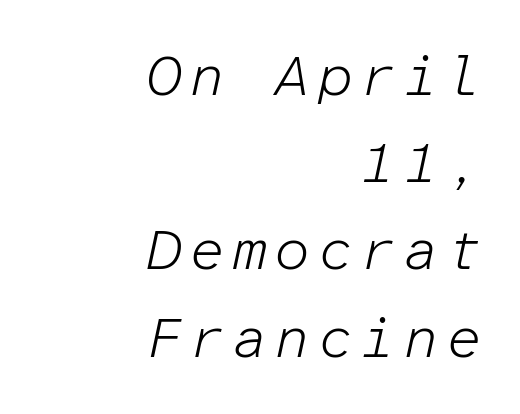
The image shows 57 px light type, italic (leaning right), monospaced; set right-aligned, normal line spacing (1.53x), not underlined; low stroke contrast and a medium x-height.
